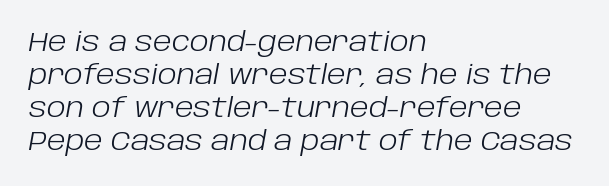
{"italic": "yes", "lean": "right", "slant_degrees": 10, "bold": "no", "underline": "no", "align": "left", "line_spacing_ratio": 1.22, "letter_spacing": "normal", "letter_spacing_em": 0.0, "glyph_px": 27}
